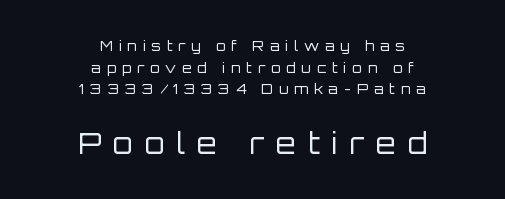
The image shows 29 px regular-weight sans-serif type, upright; set centered, normal line spacing (1.55x), unusually wide letter spacing (+0.41 em), not underlined; the second (bottom) block is 2.07x larger; low stroke contrast and a large x-height.
